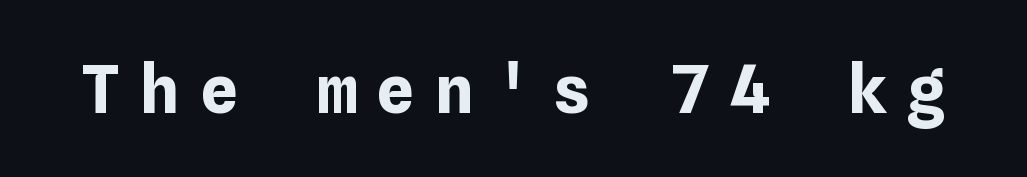
The image shows 67 px bold type, upright; set unusually wide letter spacing (+0.28 em), not underlined; low stroke contrast and a medium x-height.
